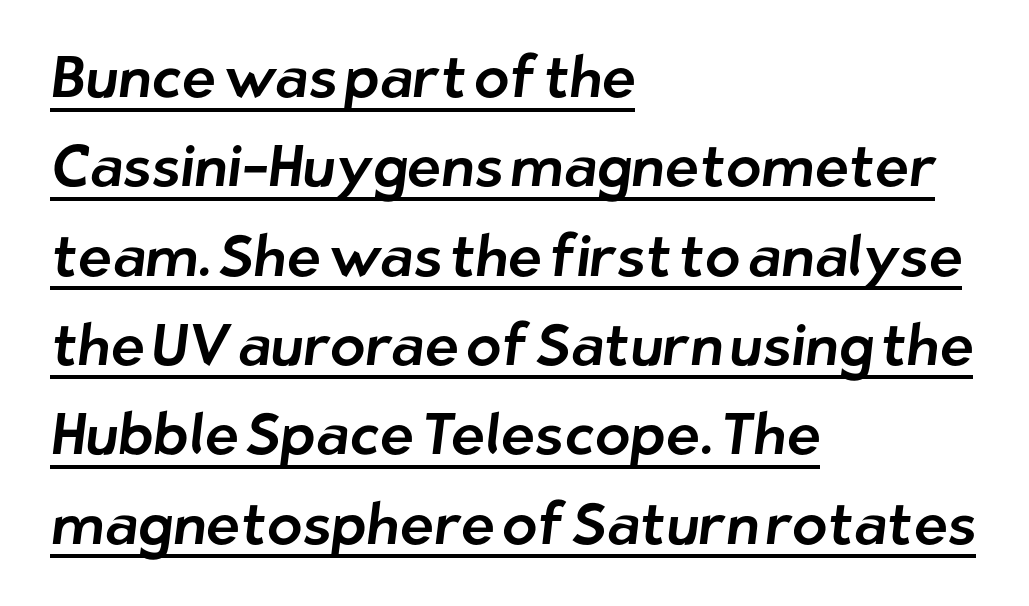
Every word sits above its own underline. The typesetter chose a ragged-right arrangement here. Are there feet on the stems? There aren't — it's a sans. Here the glyphs are tracked normally, forming tight word shapes.
